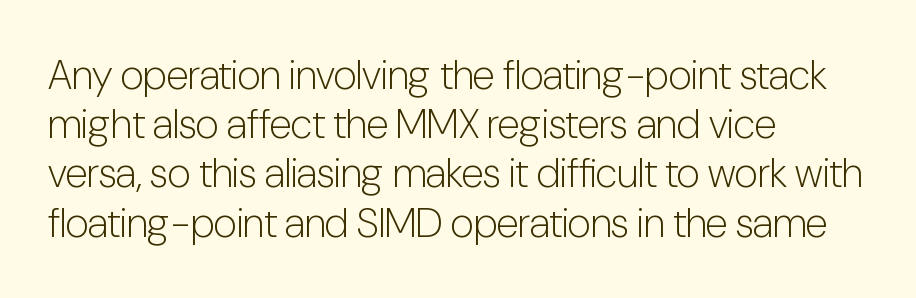
Q: Is the text bold? A: No.
Q: Is the text italic (slanted)? A: No, it is upright.
Q: Is the typeface a serif or a sans-serif typeface? A: Sans-serif.
Q: Is the text underlined? A: No.
Q: How is the paragraph aligned? A: Left-aligned.
Q: Is the spacing between letters normal or unusually wide? A: Normal.
Q: Width (condensed, normal, or wide)? A: Condensed.
Q: Stroke contrast? A: Low.
Q: x-height? A: Medium.
Q: Monospaced? A: No.
